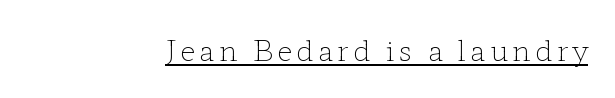
{"serif": "yes", "italic": "no", "bold": "no", "weight": "light", "width": "wide", "stroke_contrast": "low", "x_height": "medium", "monospaced": "no", "underline": "yes", "glyph_px": 28}
